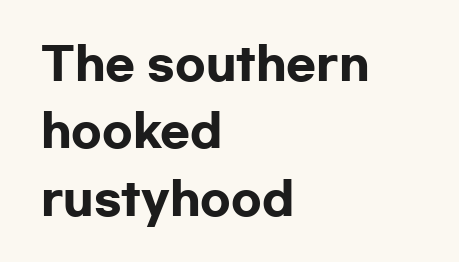
{"serif": "no", "italic": "no", "bold": "yes", "weight": "heavy", "width": "wide", "stroke_contrast": "low", "x_height": "medium", "monospaced": "no", "underline": "no", "align": "left", "line_spacing": "normal", "line_spacing_ratio": 1.53, "letter_spacing": "normal", "letter_spacing_em": 0.0, "glyph_px": 44}
